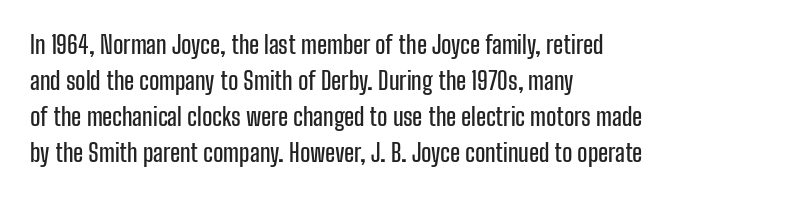
You can tell it's not italic because the verticals are truly vertical. Whoever set this chose a conventional vertical rhythm. The line texture is even and compact thanks to regular tracking. Each row of text sits above clean, open space.
